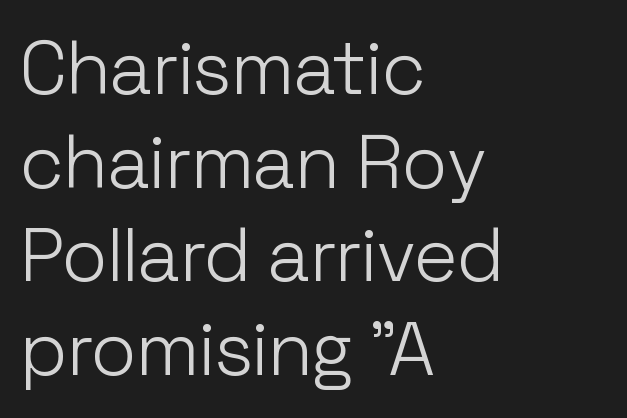
{"serif": "no", "italic": "no", "bold": "no", "weight": "light", "width": "normal", "stroke_contrast": "low", "x_height": "medium", "monospaced": "no", "underline": "no", "align": "left", "line_spacing": "normal", "line_spacing_ratio": 1.25, "letter_spacing": "normal", "letter_spacing_em": 0.0, "glyph_px": 75}
